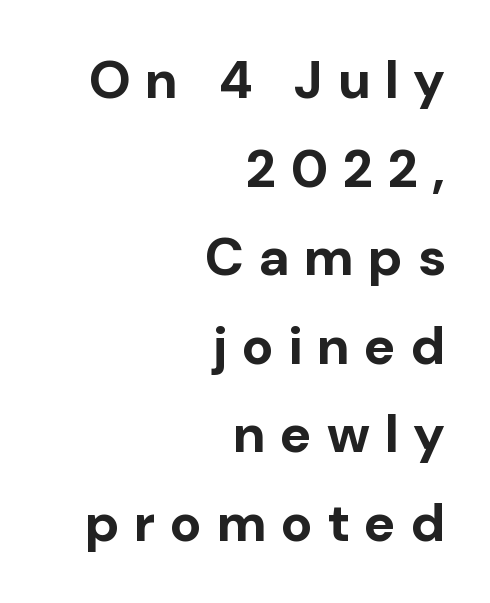
{"serif": "no", "italic": "no", "bold": "yes", "weight": "bold", "width": "normal", "stroke_contrast": "low", "x_height": "medium", "monospaced": "no", "underline": "no", "align": "right", "line_spacing": "normal", "line_spacing_ratio": 1.67, "letter_spacing": "wide", "letter_spacing_em": 0.28, "glyph_px": 53}
